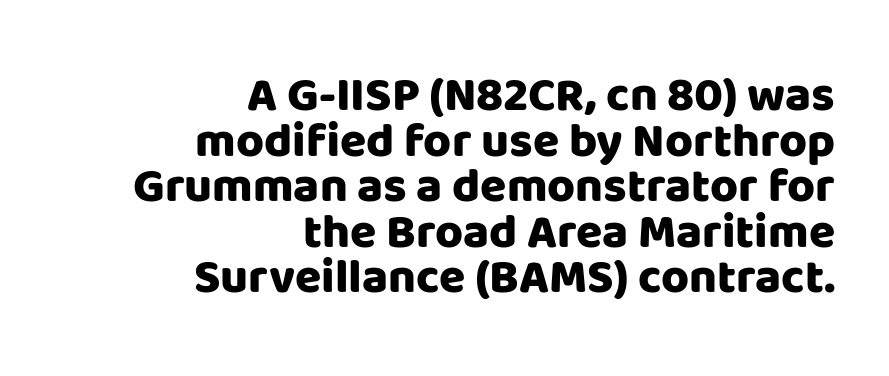
Q: Is the text bold? A: Yes.
Q: Is the text italic (slanted)? A: No, it is upright.
Q: Is the typeface a serif or a sans-serif typeface? A: Sans-serif.
Q: Is the text underlined? A: No.
Q: How is the paragraph aligned? A: Right-aligned.
Q: Is the spacing between letters normal or unusually wide? A: Normal.
Q: Is the spacing between lines tight, normal or loose? A: Tight.
Q: Width (condensed, normal, or wide)? A: Normal.
Q: Stroke contrast? A: Low.
Q: x-height? A: Large.
Q: Monospaced? A: No.
